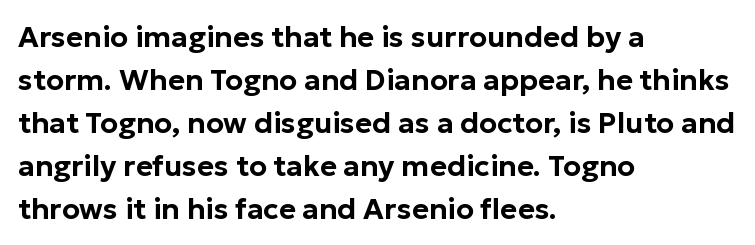
{"serif": "no", "italic": "no", "width": "normal", "stroke_contrast": "low", "x_height": "medium", "monospaced": "no", "underline": "no", "align": "left", "line_spacing": "normal", "line_spacing_ratio": 1.48, "letter_spacing": "normal", "letter_spacing_em": 0.0, "glyph_px": 29}
